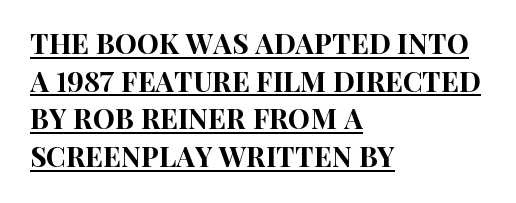
{"serif": "no", "italic": "no", "width": "condensed", "stroke_contrast": "high", "x_height": "large", "monospaced": "no", "underline": "yes", "align": "left", "line_spacing": "normal", "line_spacing_ratio": 1.34, "letter_spacing": "normal", "letter_spacing_em": 0.0, "glyph_px": 28}
